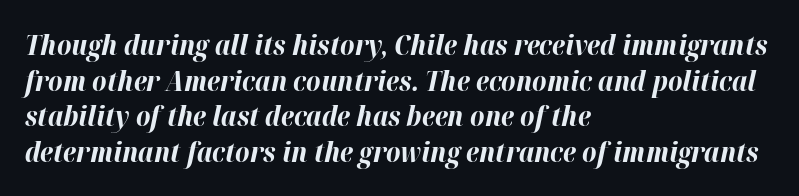
{"italic": "yes", "lean": "right", "slant_degrees": 12, "bold": "yes", "weight": "bold", "width": "normal", "stroke_contrast": "high", "x_height": "medium", "monospaced": "no", "underline": "no", "align": "left", "line_spacing": "normal", "line_spacing_ratio": 1.27, "letter_spacing": "normal", "letter_spacing_em": 0.0, "glyph_px": 28}
